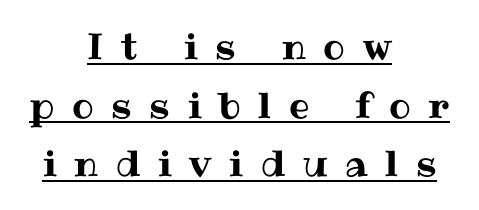
The image shows 36 px text type, upright; set centered, normal line spacing (1.63x), unusually wide letter spacing (+0.49 em), underlined; medium stroke contrast and a medium x-height.
